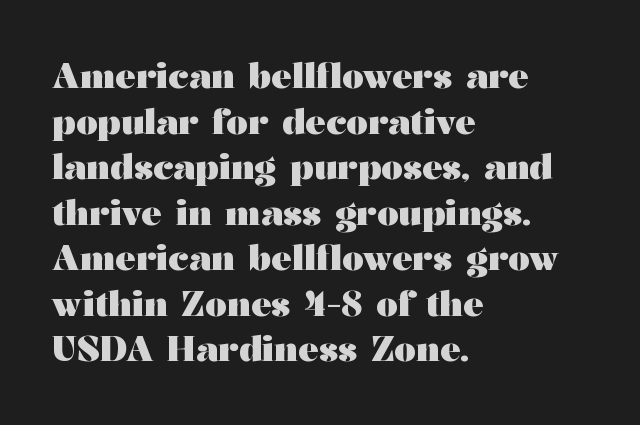
Where is the straight margin? On the left. Bare-footed words on every line. Every character sits straight up, as roman type does. The line-height multiplier appears to be the usual default.
